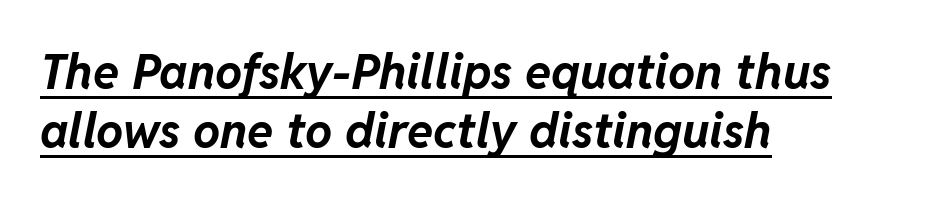
Q: Is the text bold? A: Yes.
Q: Is the text italic (slanted)? A: Yes, it leans right by about 11 degrees.
Q: Is the text underlined? A: Yes.
Q: How is the paragraph aligned? A: Left-aligned.
Q: Is the spacing between letters normal or unusually wide? A: Normal.
Q: Width (condensed, normal, or wide)? A: Normal.
Q: Stroke contrast? A: Low.
Q: x-height? A: Medium.
Q: Monospaced? A: No.
